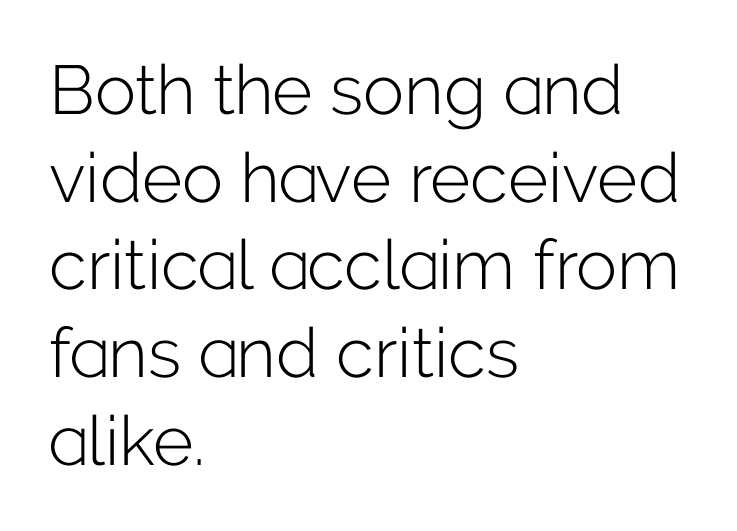
The type is set solid horizontally, with unmodified tracking. Ordinary non-slanted type is in use. The cut favours lightness, reaching ordinary text weight at its darkest. One glance says typical: line gaps are just what's usual. Does the copy run flush right? No — it runs flush left. Letters rest on an invisible, unmarked baseline.
